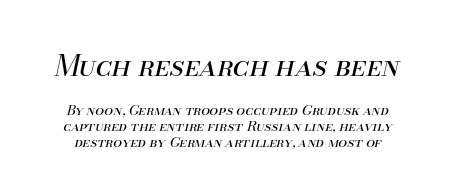
{"italic": "yes", "lean": "right", "slant_degrees": 13, "bold": "no", "weight": "regular", "width": "normal", "stroke_contrast": "medium", "x_height": "small", "monospaced": "no", "underline": "no", "line_spacing": "tight", "line_spacing_ratio": 1.13, "letter_spacing": "normal", "letter_spacing_em": 0.0, "larger_block": "first", "size_ratio": 2.07, "glyph_px": 29}
